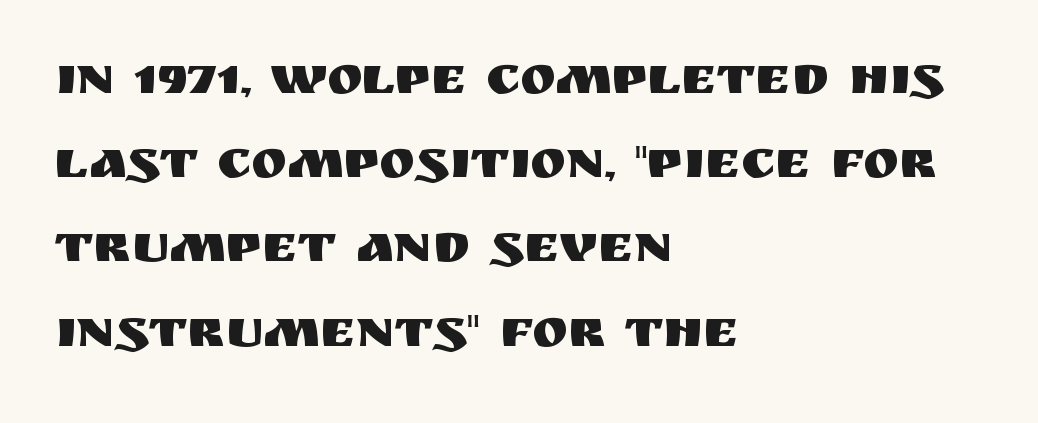
Q: Is the text italic (slanted)? A: No, it is upright.
Q: Is the typeface a serif or a sans-serif typeface? A: Sans-serif.
Q: Is the text underlined? A: No.
Q: How is the paragraph aligned? A: Left-aligned.
Q: Is the spacing between letters normal or unusually wide? A: Normal.
Q: Is the spacing between lines tight, normal or loose? A: Normal.
Q: Width (condensed, normal, or wide)? A: Normal.
Q: Stroke contrast? A: Medium.
Q: x-height? A: Large.
Q: Monospaced? A: No.
